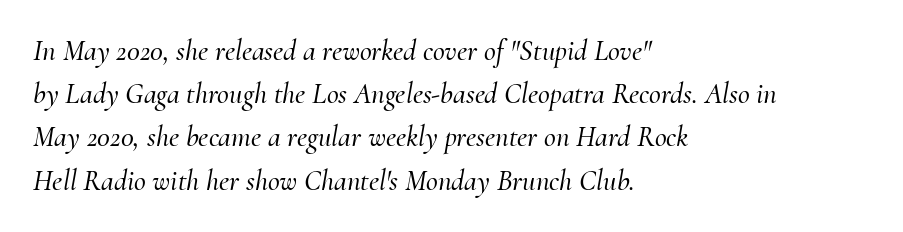
The image shows 29 px serif type, italic (leaning right); set left-aligned, normal line spacing (1.49x), normal letter spacing, not underlined; medium stroke contrast and a small x-height.
